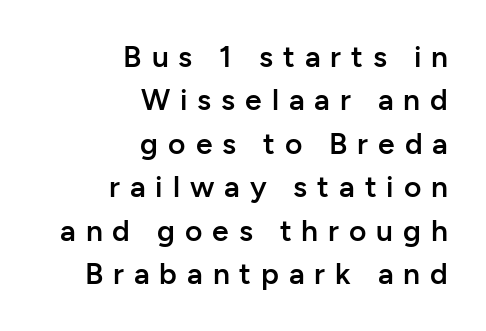
Posture: vertical. The rendering uses a moderate line-height, typical for paragraphs. The characters look somewhat weighty, a semibold short of true bold. Each letter's strokes conclude bluntly, with no projecting serifs.
